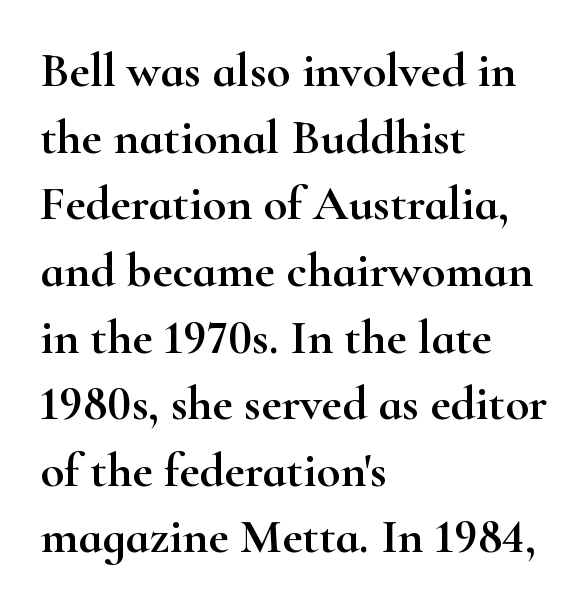
Line beginnings align vertically; line endings do not. Baseline-to-baseline distance is the conventional proportion of letter height. Descenders are the only things crossing below the line. Is there any slant? The stems are plumb.
